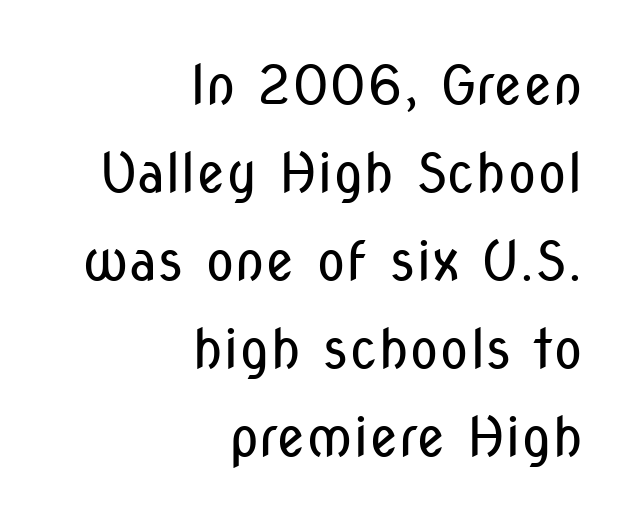
Q: Is the text bold? A: No.
Q: Is the text italic (slanted)? A: No, it is upright.
Q: Is the typeface a serif or a sans-serif typeface? A: Sans-serif.
Q: Is the text underlined? A: No.
Q: How is the paragraph aligned? A: Right-aligned.
Q: Is the spacing between letters normal or unusually wide? A: Normal.
Q: Is the spacing between lines tight, normal or loose? A: Normal.
Q: Width (condensed, normal, or wide)? A: Condensed.
Q: Stroke contrast? A: Low.
Q: x-height? A: Medium.
Q: Monospaced? A: No.
